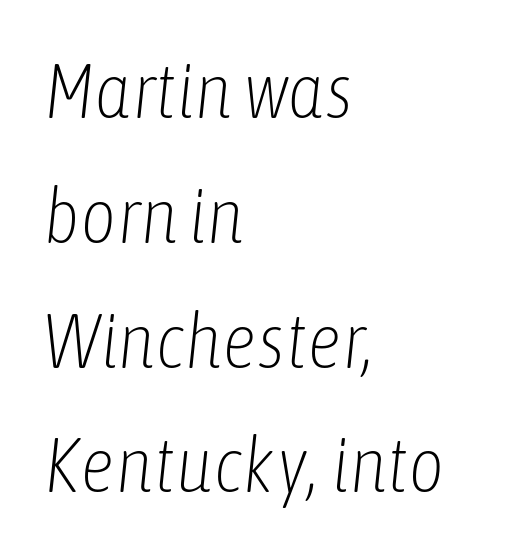
{"italic": "yes", "lean": "right", "slant_degrees": 6, "bold": "no", "weight": "light", "width": "condensed", "stroke_contrast": "low", "x_height": "medium", "monospaced": "no", "underline": "no", "align": "left", "line_spacing": "normal", "line_spacing_ratio": 1.6, "letter_spacing": "normal", "letter_spacing_em": 0.0, "glyph_px": 78}
